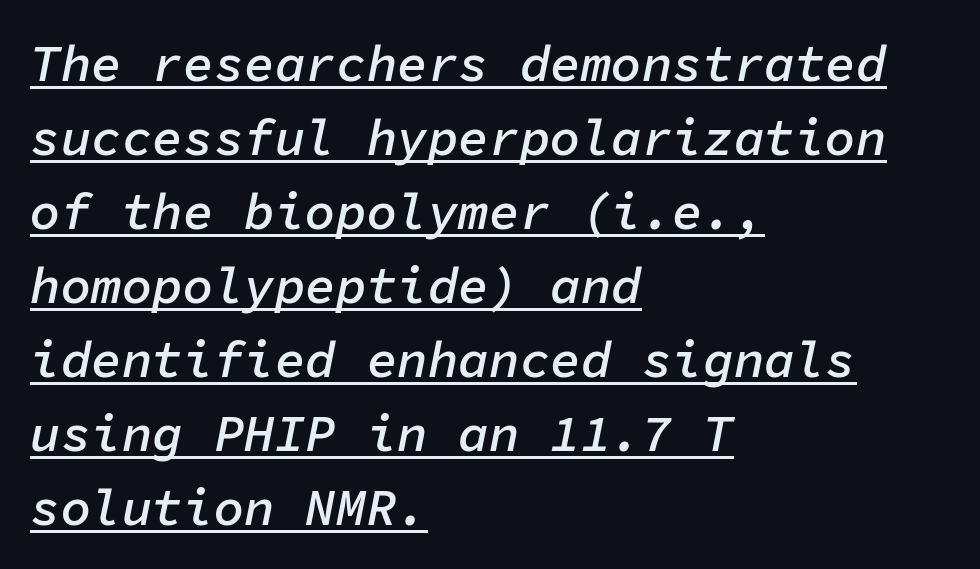
Q: Is the text bold? A: Semi-bold.
Q: Is the text italic (slanted)? A: Yes, it leans right by about 11 degrees.
Q: Is the text underlined? A: Yes.
Q: How is the paragraph aligned? A: Left-aligned.
Q: Is the spacing between letters normal or unusually wide? A: Normal.
Q: Is the spacing between lines tight, normal or loose? A: Normal.
Q: Width (condensed, normal, or wide)? A: Normal.
Q: Stroke contrast? A: Low.
Q: x-height? A: Medium.
Q: Monospaced? A: Yes.
